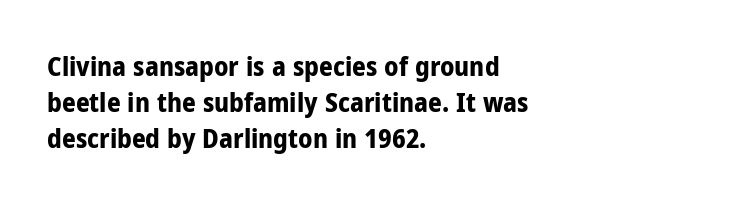
{"italic": "no", "bold": "yes", "underline": "no", "align": "left", "line_spacing": "normal", "line_spacing_ratio": 1.33, "letter_spacing": "normal", "letter_spacing_em": 0.0, "glyph_px": 27}
